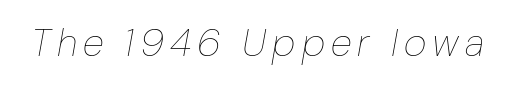
Varying glyph widths throughout — classic text-font behaviour. Stem width sits at or under what a default text font uses. A clean baseline with only descenders dipping below it. Designer's note — italics engaged.
